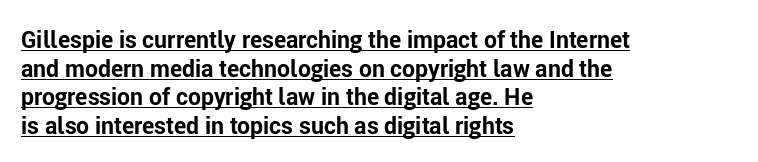
The rendered words wear a rule along their underside. The sample has been set heavy, in full bold. Unlike italic type, these characters show no tilt at all. The rendering keeps characters at their native spacing.
